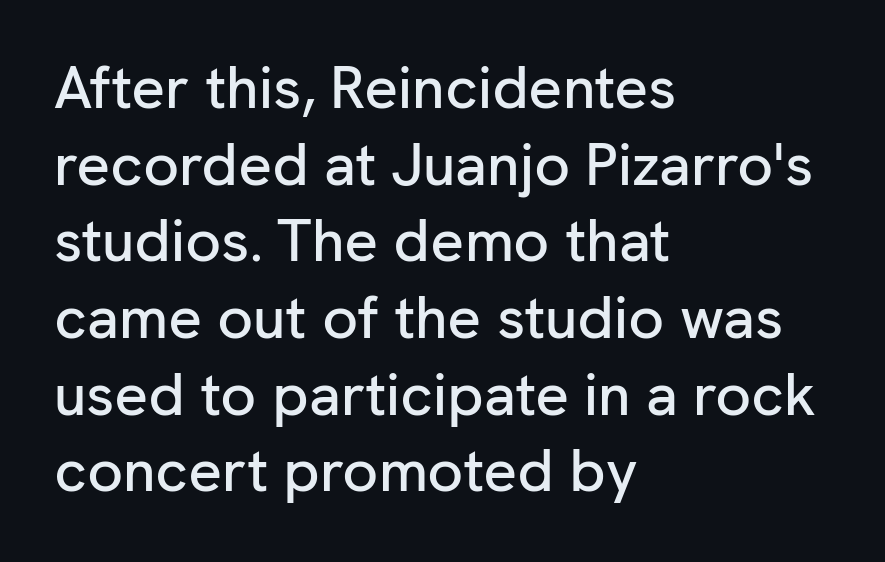
These lines are rendered in a variable-pitch font. The area under the type is left untouched. This rendering uses left alignment, leaving the right contour irregular. Caption: standard tracking, unaltered. Line spacing here is normal. Classification — sans serif.
